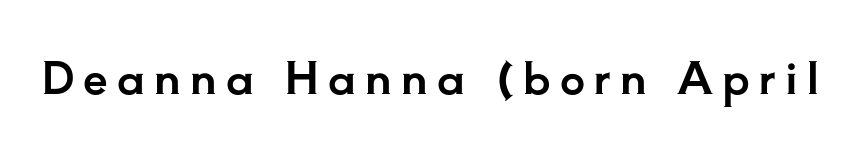
Q: Is the text italic (slanted)? A: No, it is upright.
Q: Is the typeface a serif or a sans-serif typeface? A: Serif.
Q: Is the text underlined? A: No.
Q: Is the spacing between letters normal or unusually wide? A: Unusually wide.
Q: Width (condensed, normal, or wide)? A: Normal.
Q: Stroke contrast? A: Low.
Q: x-height? A: Small.
Q: Monospaced? A: No.
